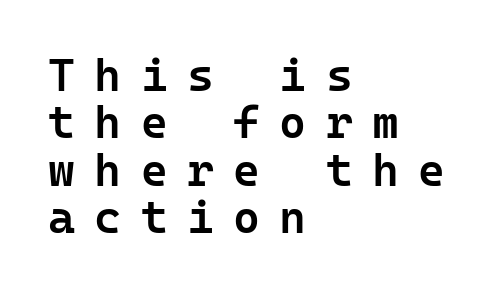
Q: Is the text bold? A: Semi-bold.
Q: Is the text italic (slanted)? A: No, it is upright.
Q: Is the typeface a serif or a sans-serif typeface? A: Sans-serif.
Q: Is the text underlined? A: No.
Q: How is the paragraph aligned? A: Left-aligned.
Q: Is the spacing between letters normal or unusually wide? A: Unusually wide.
Q: Is the spacing between lines tight, normal or loose? A: Tight.
Q: Width (condensed, normal, or wide)? A: Normal.
Q: Stroke contrast? A: Low.
Q: x-height? A: Medium.
Q: Monospaced? A: Yes.
